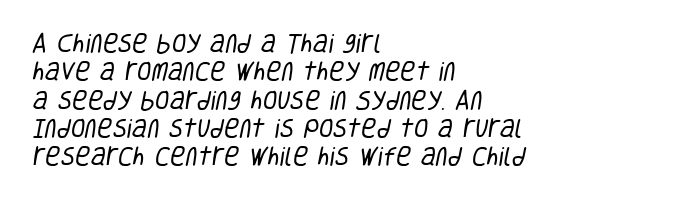
Q: Is the text bold? A: No.
Q: Is the text underlined? A: No.
Q: How is the paragraph aligned? A: Left-aligned.
Q: Is the spacing between letters normal or unusually wide? A: Normal.
Q: Is the spacing between lines tight, normal or loose? A: Normal.
